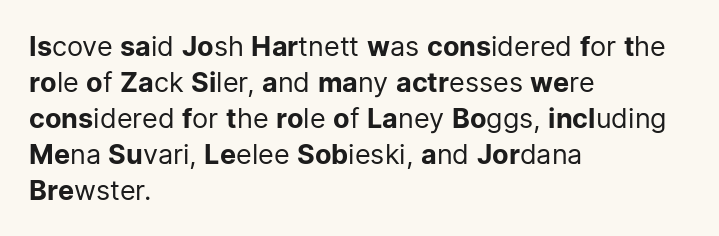
A clean baseline with only descenders dipping below it. The letters stand upright; this is a roman face. The letterforms sit shoulder to shoulder at normal distance. The compositor pushed each line to the left boundary.
